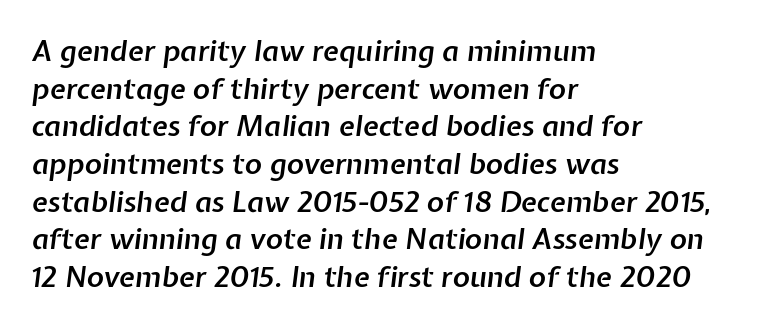
Q: Is the text bold? A: Semi-bold.
Q: Is the text italic (slanted)? A: Yes, it leans right by about 7 degrees.
Q: Is the text underlined? A: No.
Q: How is the paragraph aligned? A: Left-aligned.
Q: Is the spacing between letters normal or unusually wide? A: Normal.
Q: Is the spacing between lines tight, normal or loose? A: Normal.
Q: Width (condensed, normal, or wide)? A: Normal.
Q: Stroke contrast? A: Low.
Q: x-height? A: Medium.
Q: Monospaced? A: No.
